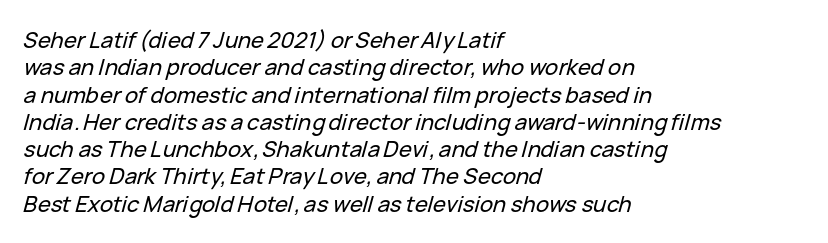
{"italic": "yes", "lean": "right", "slant_degrees": 15, "underline": "no", "align": "left", "line_spacing_ratio": 1.24, "letter_spacing": "normal", "letter_spacing_em": 0.0, "glyph_px": 22}
